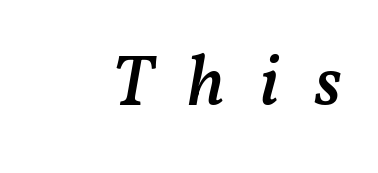
{"italic": "yes", "lean": "right", "slant_degrees": 11, "bold": "semi", "weight": "semibold", "width": "normal", "stroke_contrast": "medium", "x_height": "medium", "monospaced": "no", "underline": "no", "letter_spacing": "wide", "letter_spacing_em": 0.49, "glyph_px": 72}
